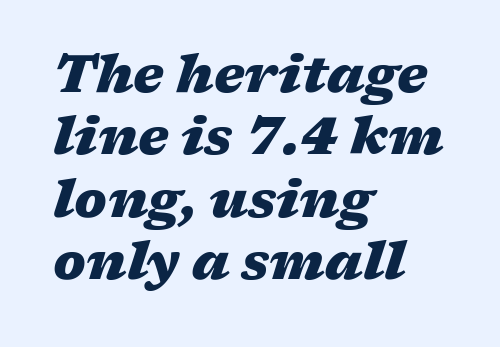
The image shows 52 px heavy, wide type, italic (leaning right); set left-aligned, line spacing 1.2x, normal letter spacing, not underlined; medium stroke contrast and a medium x-height.
